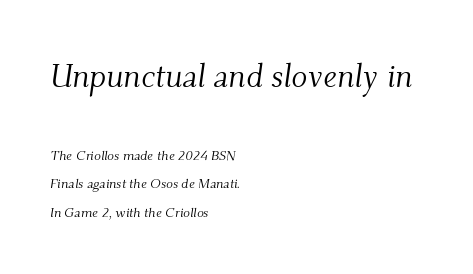
Q: Is the text bold? A: No.
Q: Is the text italic (slanted)? A: Yes, it leans right by about 9 degrees.
Q: Is the typeface a serif or a sans-serif typeface? A: Serif.
Q: Is the text underlined? A: No.
Q: How is the paragraph aligned? A: Left-aligned.
Q: Is the spacing between letters normal or unusually wide? A: Normal.
Q: Is the spacing between lines tight, normal or loose? A: Loose.
Q: Which block of text is set in a larger size, the first (top) or the second (bottom)? A: The first (top) one.
Q: Width (condensed, normal, or wide)? A: Normal.
Q: Stroke contrast? A: Medium.
Q: x-height? A: Small.
Q: Monospaced? A: No.
